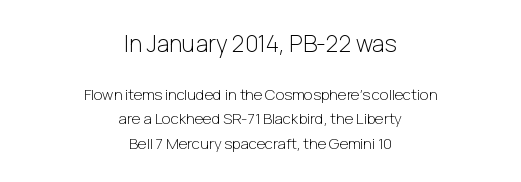
Q: Is the text bold? A: No.
Q: Is the text italic (slanted)? A: No, it is upright.
Q: Is the text underlined? A: No.
Q: How is the paragraph aligned? A: Centered.
Q: Is the spacing between letters normal or unusually wide? A: Normal.
Q: Is the spacing between lines tight, normal or loose? A: Normal.
Q: Which block of text is set in a larger size, the first (top) or the second (bottom)? A: The first (top) one.
